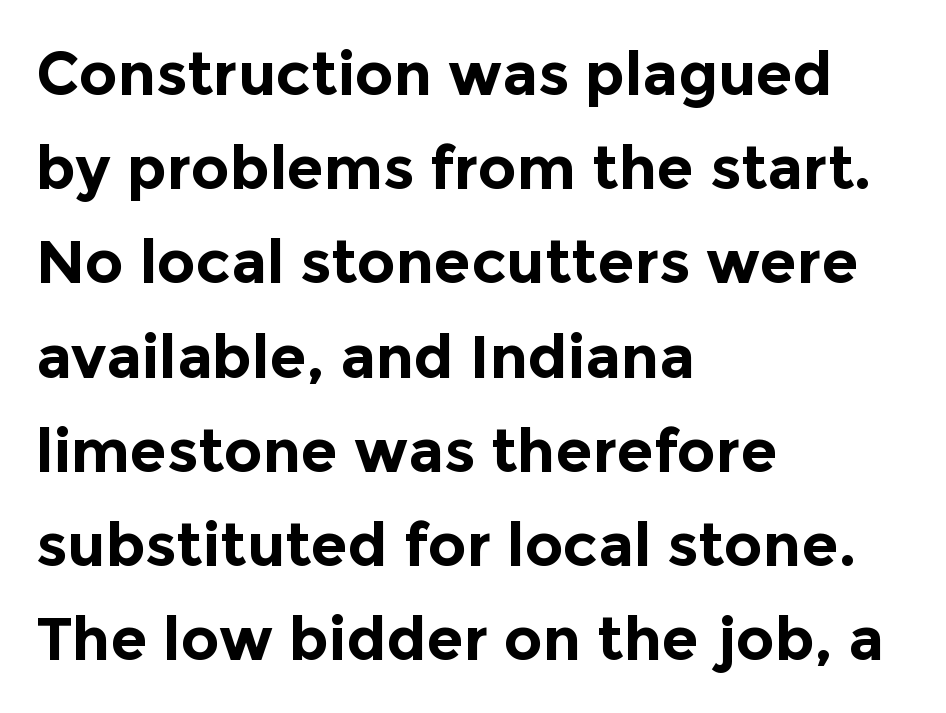
Q: Is the text bold? A: Yes.
Q: Is the text italic (slanted)? A: No, it is upright.
Q: Is the typeface a serif or a sans-serif typeface? A: Sans-serif.
Q: Is the text underlined? A: No.
Q: How is the paragraph aligned? A: Left-aligned.
Q: Is the spacing between letters normal or unusually wide? A: Normal.
Q: Is the spacing between lines tight, normal or loose? A: Normal.
Q: Width (condensed, normal, or wide)? A: Normal.
Q: x-height? A: Medium.
Q: Monospaced? A: No.
